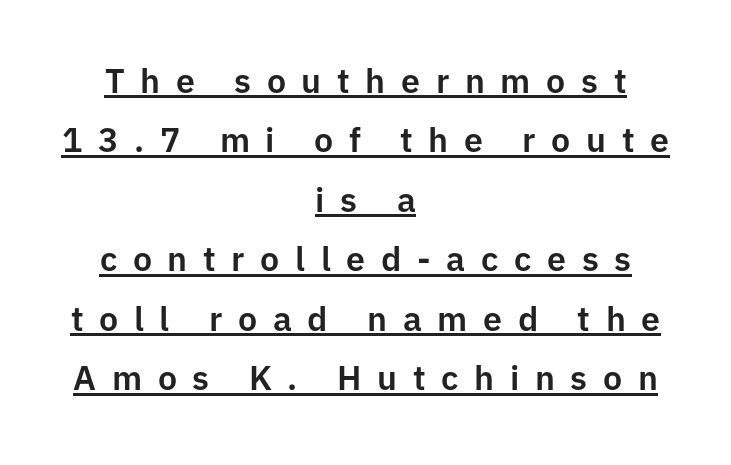
This rendering widens character spacing well past its baseline value. Here the designer chose a conventional face with non-uniform glyph widths. The letters stand upright; this is a roman face. I'd call this a sans setting — the letters go barefoot.
